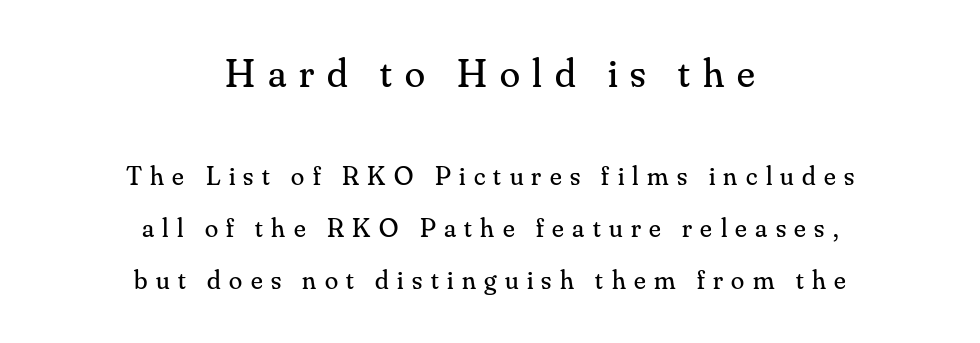
Q: Is the text bold? A: No.
Q: Is the text italic (slanted)? A: No, it is upright.
Q: Is the typeface a serif or a sans-serif typeface? A: Serif.
Q: Is the text underlined? A: No.
Q: How is the paragraph aligned? A: Centered.
Q: Is the spacing between letters normal or unusually wide? A: Unusually wide.
Q: Is the spacing between lines tight, normal or loose? A: Loose.
Q: Which block of text is set in a larger size, the first (top) or the second (bottom)? A: The first (top) one.
Q: Width (condensed, normal, or wide)? A: Normal.
Q: Stroke contrast? A: Medium.
Q: x-height? A: Small.
Q: Monospaced? A: No.
